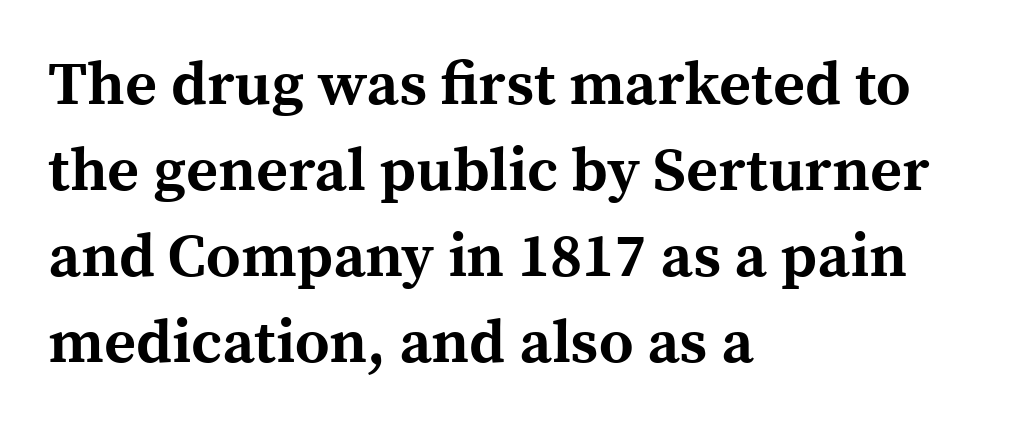
The line-height multiplier appears to be the usual default. Observe the serifs anchoring each vertical stroke in this sample. Notice how thick the strokes are: this is what a full bold looks like. Spacing verdict: proportional, widths tailored to each character. The rendering anchors every line to the left-hand side. Caption: standard tracking, unaltered.
